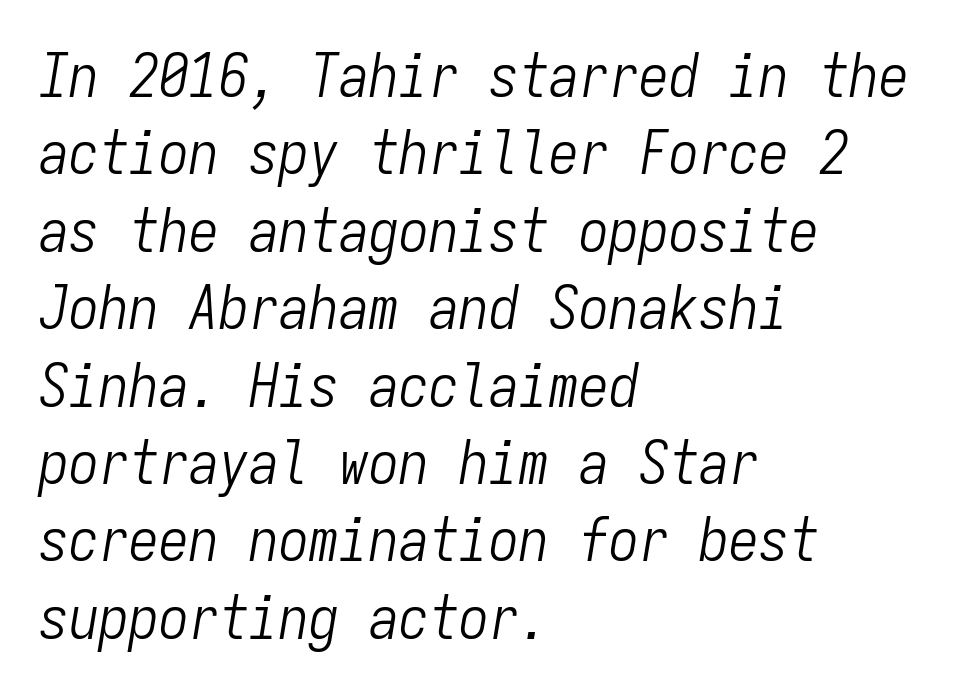
{"italic": "yes", "lean": "right", "slant_degrees": 9, "bold": "no", "weight": "light", "width": "condensed", "stroke_contrast": "low", "x_height": "medium", "monospaced": "yes", "underline": "no", "align": "left", "line_spacing": "normal", "line_spacing_ratio": 1.29, "letter_spacing": "normal", "letter_spacing_em": 0.0, "glyph_px": 60}
